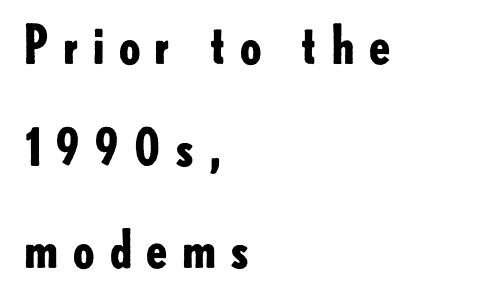
Q: Is the text bold? A: Yes.
Q: Is the text italic (slanted)? A: No, it is upright.
Q: Is the typeface a serif or a sans-serif typeface? A: Sans-serif.
Q: Is the text underlined? A: No.
Q: How is the paragraph aligned? A: Left-aligned.
Q: Is the spacing between letters normal or unusually wide? A: Unusually wide.
Q: Is the spacing between lines tight, normal or loose? A: Loose.
Q: Width (condensed, normal, or wide)? A: Normal.
Q: Stroke contrast? A: Low.
Q: x-height? A: Small.
Q: Monospaced? A: No.
